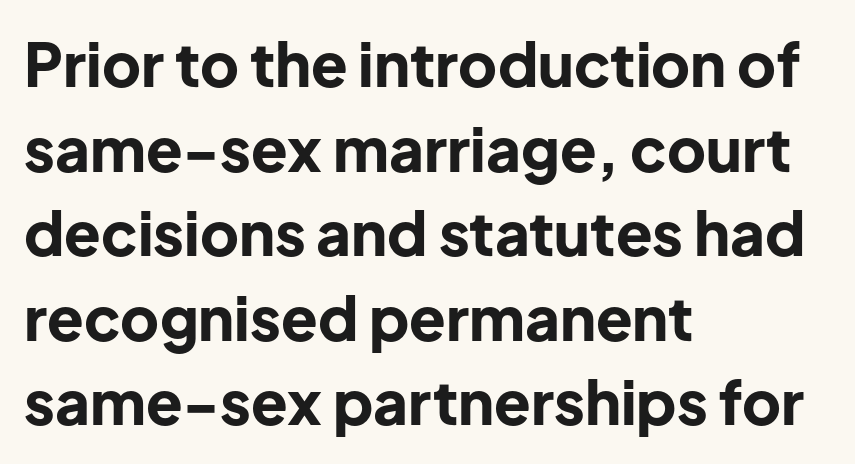
Q: Is the text bold? A: Yes.
Q: Is the text italic (slanted)? A: No, it is upright.
Q: Is the typeface a serif or a sans-serif typeface? A: Sans-serif.
Q: Is the text underlined? A: No.
Q: How is the paragraph aligned? A: Left-aligned.
Q: Is the spacing between letters normal or unusually wide? A: Normal.
Q: Is the spacing between lines tight, normal or loose? A: Normal.
Q: Width (condensed, normal, or wide)? A: Normal.
Q: Stroke contrast? A: Low.
Q: x-height? A: Medium.
Q: Monospaced? A: No.
